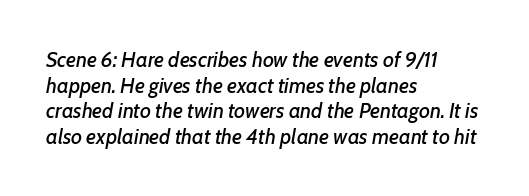
The image shows 21 px text type, italic (leaning right); set left-aligned, line spacing 1.22x, normal letter spacing, not underlined.
